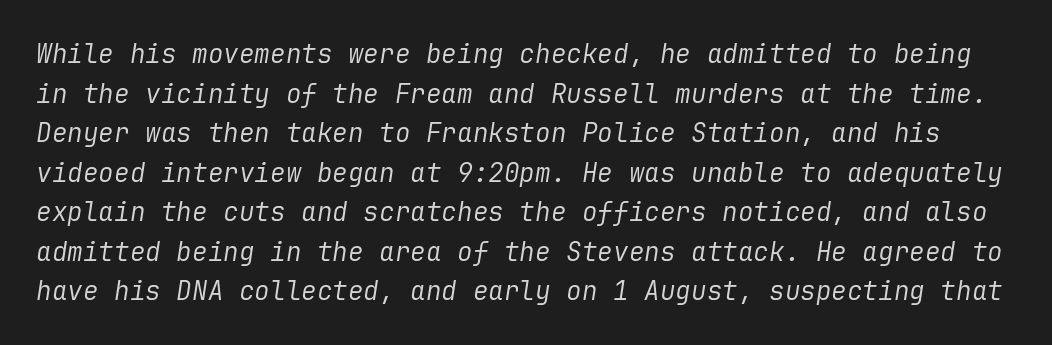
The image shows 26 px text type, italic (leaning right); set normal line spacing (1.52x), normal letter spacing, not underlined.
